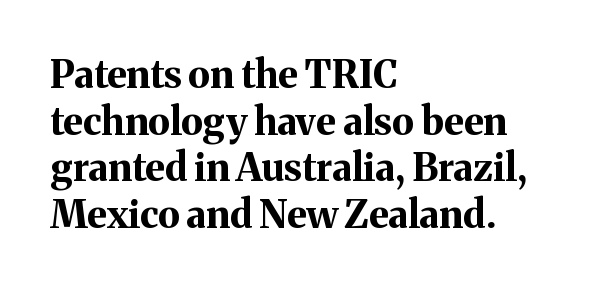
{"serif": "yes", "italic": "no", "bold": "yes", "weight": "bold", "width": "normal", "stroke_contrast": "medium", "x_height": "medium", "monospaced": "no", "underline": "no", "align": "left", "line_spacing_ratio": 1.23, "letter_spacing": "normal", "letter_spacing_em": 0.0, "glyph_px": 38}
